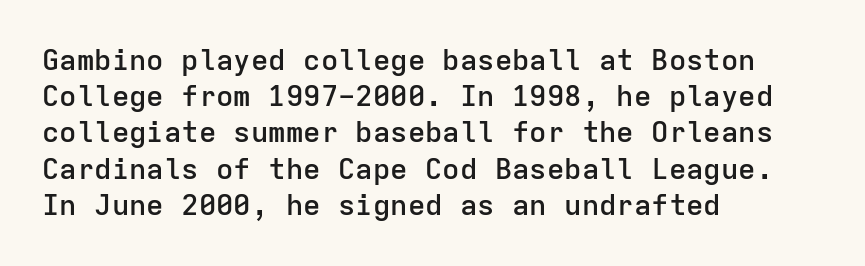
Q: Is the text bold? A: Semi-bold.
Q: Is the text italic (slanted)? A: No, it is upright.
Q: Is the typeface a serif or a sans-serif typeface? A: Sans-serif.
Q: Is the text underlined? A: No.
Q: How is the paragraph aligned? A: Left-aligned.
Q: Is the spacing between letters normal or unusually wide? A: Normal.
Q: Is the spacing between lines tight, normal or loose? A: Normal.
Q: Width (condensed, normal, or wide)? A: Normal.
Q: Stroke contrast? A: Low.
Q: x-height? A: Medium.
Q: Monospaced? A: Yes.
